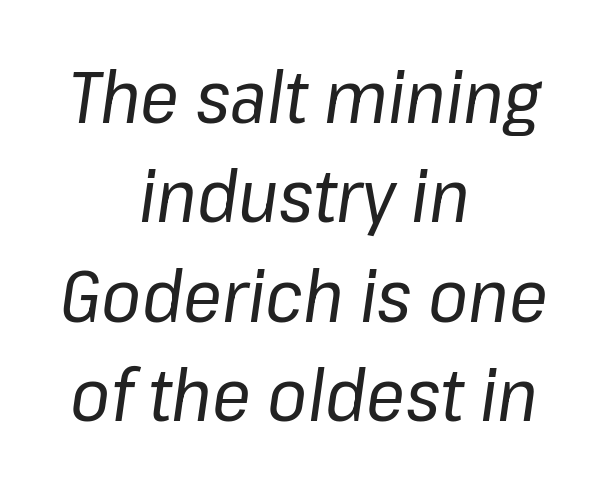
Q: Is the text bold? A: No.
Q: Is the text italic (slanted)? A: Yes, it leans right by about 8 degrees.
Q: Is the text underlined? A: No.
Q: How is the paragraph aligned? A: Centered.
Q: Is the spacing between letters normal or unusually wide? A: Normal.
Q: Is the spacing between lines tight, normal or loose? A: Normal.
Q: Width (condensed, normal, or wide)? A: Normal.
Q: Stroke contrast? A: Low.
Q: x-height? A: Medium.
Q: Monospaced? A: No.
